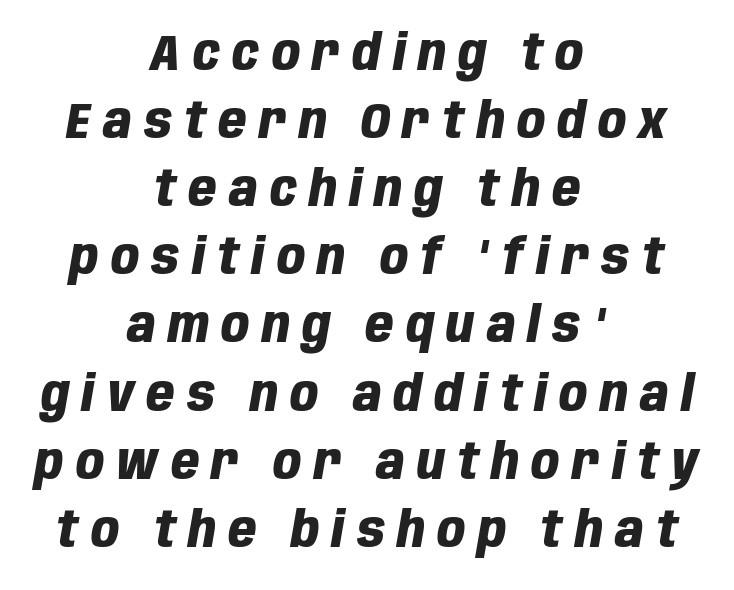
Q: Is the text bold? A: Yes.
Q: Is the text italic (slanted)? A: Yes, it leans right by about 10 degrees.
Q: Is the text underlined? A: No.
Q: How is the paragraph aligned? A: Centered.
Q: Is the spacing between letters normal or unusually wide? A: Unusually wide.
Q: Is the spacing between lines tight, normal or loose? A: Normal.
Q: Width (condensed, normal, or wide)? A: Condensed.
Q: Stroke contrast? A: Low.
Q: x-height? A: Large.
Q: Monospaced? A: No.
